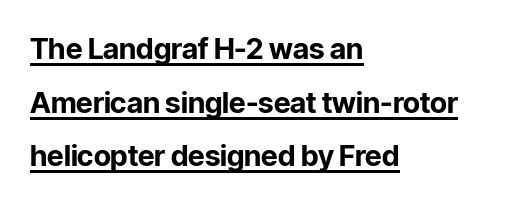
{"serif": "no", "italic": "no", "bold": "yes", "weight": "bold", "width": "normal", "stroke_contrast": "low", "x_height": "medium", "monospaced": "no", "underline": "yes", "align": "left", "line_spacing_ratio": 1.85, "letter_spacing": "normal", "letter_spacing_em": 0.0, "glyph_px": 29}
